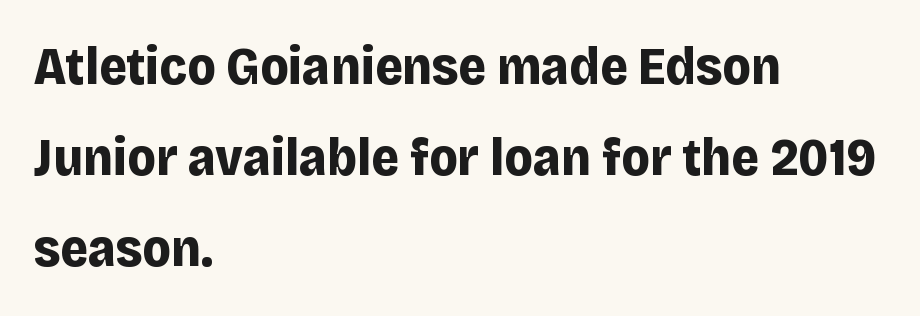
These lines are rendered in a variable-pitch font. Ordinary non-slanted type is in use. In CSS terms this would be text-align: left. Type without underlining.
